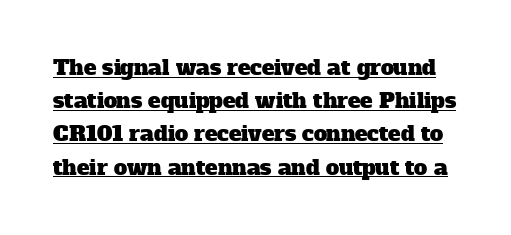
Q: Is the text underlined? A: Yes.
Q: Is the spacing between letters normal or unusually wide? A: Normal.
Q: Is the spacing between lines tight, normal or loose? A: Normal.
